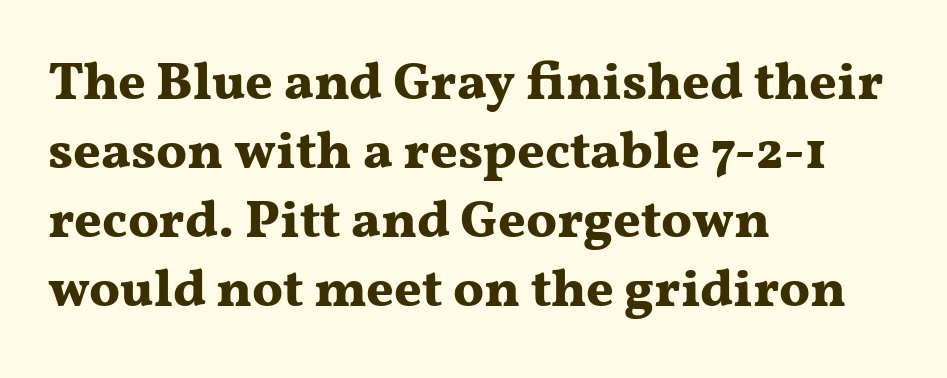
The image shows 53 px bold, wide serif type, upright; set left-aligned, normal line spacing (1.3x), normal letter spacing, not underlined; medium stroke contrast and a medium x-height.
